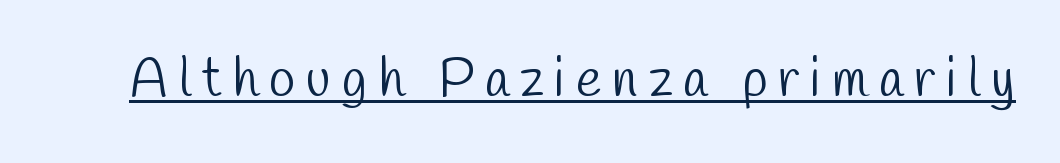
The horizontal fit of the characters is loose and conspicuously gappy. A typesetter would call this proportional, since set widths differ per character. Descenders here cross a horizontal rule under the line. The passage shown is typeset with a sans-serif family. The cut favours lightness, reaching ordinary text weight at its darkest.
